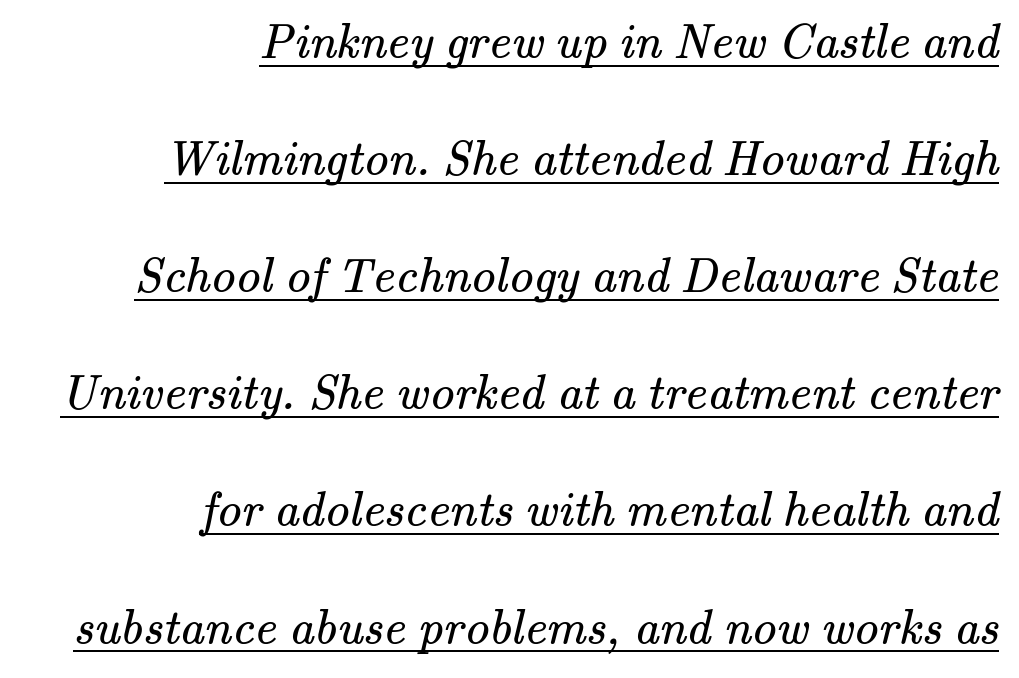
A typographer would call this underscored text. The line texture is even and compact thanks to regular tracking. The typeface has the unassuming heft of standard copy or less. This block would shrink considerably if given ordinary leading; it's expanded now. This sample is right-justified, so line beginnings fall wherever the words allow. The font family rendered here belongs to the serif group.
